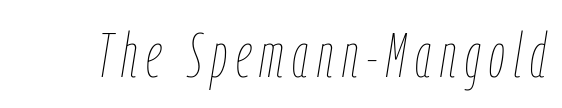
{"italic": "yes", "lean": "right", "slant_degrees": 9, "bold": "no", "weight": "thin", "width": "condensed", "stroke_contrast": "low", "x_height": "medium", "monospaced": "no", "underline": "no", "glyph_px": 63}
